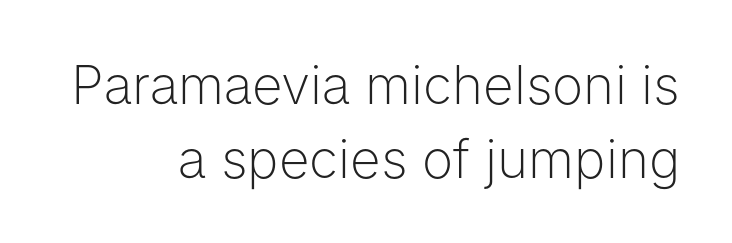
{"serif": "no", "italic": "no", "bold": "no", "weight": "light", "width": "normal", "stroke_contrast": "low", "x_height": "medium", "monospaced": "no", "underline": "no", "align": "right", "line_spacing": "normal", "line_spacing_ratio": 1.39, "letter_spacing": "normal", "letter_spacing_em": 0.0, "glyph_px": 53}
